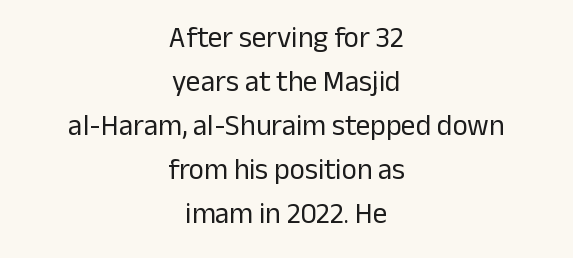
The image shows 29 px regular-weight sans-serif type, upright; set centered, normal line spacing (1.52x), normal letter spacing, not underlined; low stroke contrast and a medium x-height.
